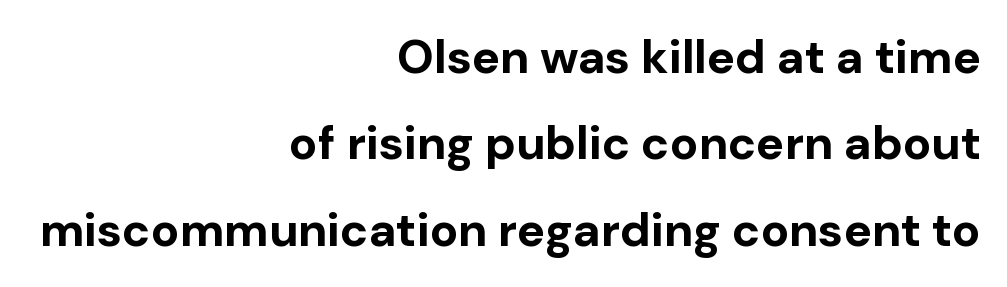
{"serif": "no", "italic": "no", "bold": "yes", "weight": "bold", "width": "normal", "stroke_contrast": "low", "x_height": "medium", "monospaced": "no", "underline": "no", "align": "right", "line_spacing_ratio": 1.84, "letter_spacing": "normal", "letter_spacing_em": 0.0, "glyph_px": 47}
